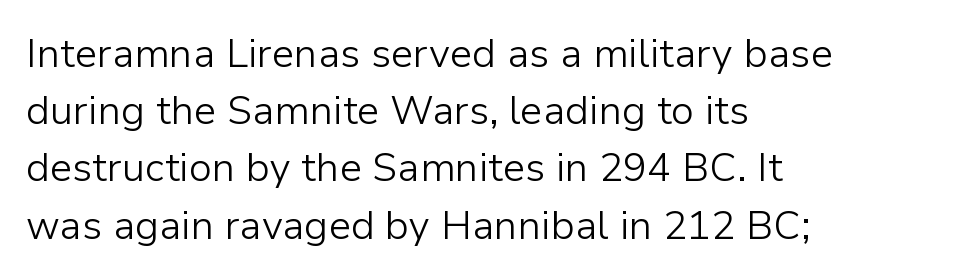
Q: Is the text bold? A: No.
Q: Is the text italic (slanted)? A: No, it is upright.
Q: Is the typeface a serif or a sans-serif typeface? A: Sans-serif.
Q: Is the text underlined? A: No.
Q: How is the paragraph aligned? A: Left-aligned.
Q: Is the spacing between letters normal or unusually wide? A: Normal.
Q: Is the spacing between lines tight, normal or loose? A: Normal.
Q: Width (condensed, normal, or wide)? A: Normal.
Q: Stroke contrast? A: Low.
Q: x-height? A: Medium.
Q: Monospaced? A: No.
